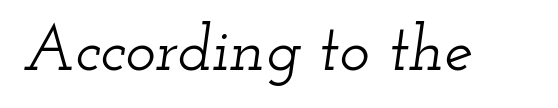
This sample has the flowing, uneven cadence of proportional lettering. Rule under the text: the space is simply empty. The passage shown is typeset with a serif family. The line texture is even and compact thanks to regular tracking. Characters are canted at an angle relative to the baseline's perpendicular.
